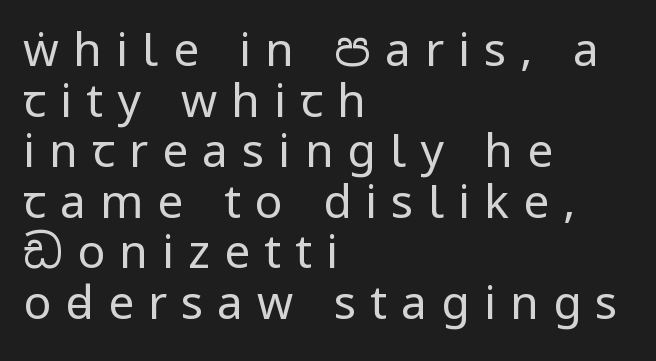
Q: Is the text bold? A: No.
Q: Is the text italic (slanted)? A: No, it is upright.
Q: Is the typeface a serif or a sans-serif typeface? A: Sans-serif.
Q: Is the text underlined? A: No.
Q: How is the paragraph aligned? A: Left-aligned.
Q: Is the spacing between letters normal or unusually wide? A: Unusually wide.
Q: Is the spacing between lines tight, normal or loose? A: Tight.
Q: Width (condensed, normal, or wide)? A: Condensed.
Q: Stroke contrast? A: Low.
